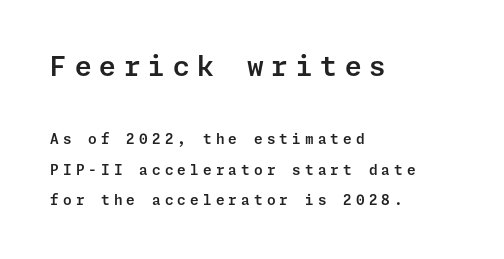
Ascenders rise straight up at ninety degrees. The passage is arranged the way most books set body copy — flush left. Airy leading. Tracking here is generous; glyphs stand well apart from one another.
